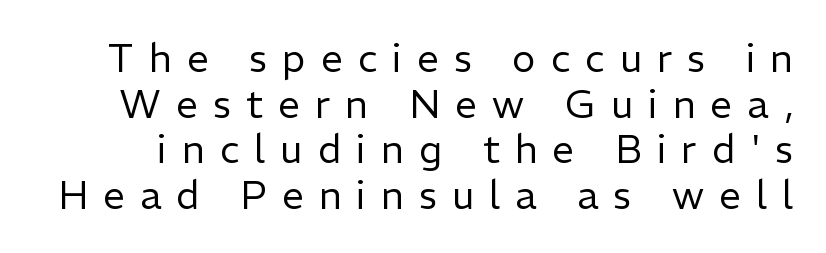
The image shows 39 px regular-weight sans-serif type, upright; set line spacing 1.17x, unusually wide letter spacing (+0.39 em), not underlined; low stroke contrast and a medium x-height.
